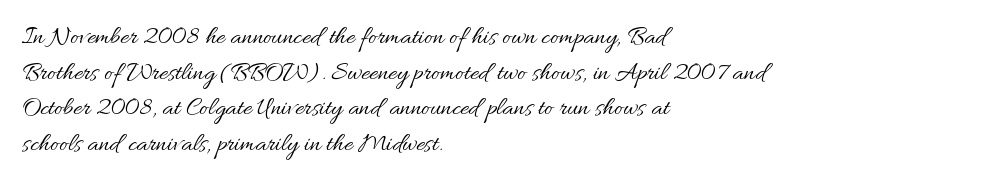
Q: Is the text bold? A: No.
Q: Is the text italic (slanted)? A: Yes.
Q: Is the text underlined? A: No.
Q: How is the paragraph aligned? A: Left-aligned.
Q: Is the spacing between letters normal or unusually wide? A: Normal.
Q: Is the spacing between lines tight, normal or loose? A: Normal.
